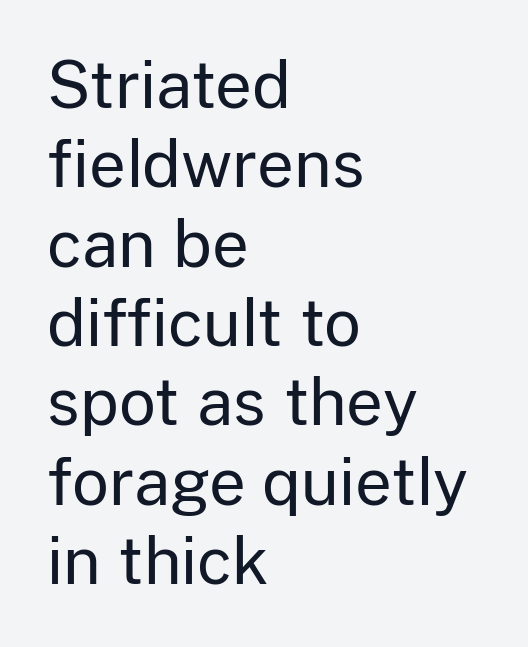
{"serif": "no", "italic": "no", "bold": "no", "weight": "regular", "width": "normal", "stroke_contrast": "low", "x_height": "medium", "monospaced": "no", "underline": "no", "align": "left", "line_spacing_ratio": 1.24, "letter_spacing": "normal", "letter_spacing_em": 0.0, "glyph_px": 64}
